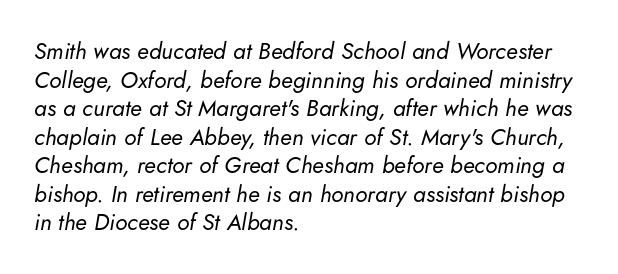
{"italic": "yes", "lean": "right", "slant_degrees": 5, "bold": "no", "underline": "no", "align": "left", "line_spacing_ratio": 1.24, "letter_spacing": "normal", "letter_spacing_em": 0.0, "glyph_px": 23}
